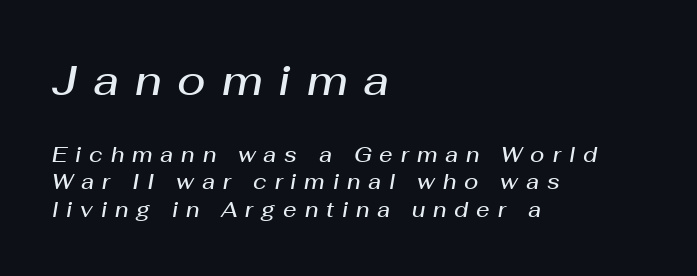
The image shows 42 px semibold type, italic (leaning right); set left-aligned, normal line spacing (1.3x), unusually wide letter spacing (+0.38 em), not underlined; the first (top) block is 2.0x larger; medium stroke contrast and a medium x-height.
